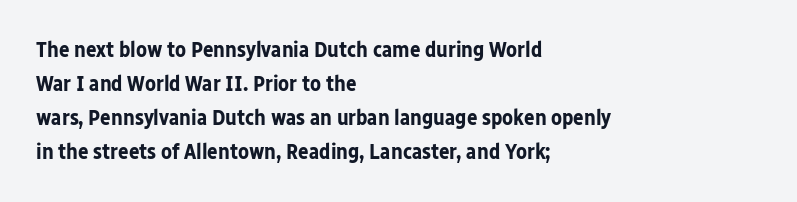
{"italic": "no", "bold": "yes", "underline": "no", "align": "left", "line_spacing": "normal", "line_spacing_ratio": 1.55, "letter_spacing": "normal", "letter_spacing_em": 0.0, "glyph_px": 22}
